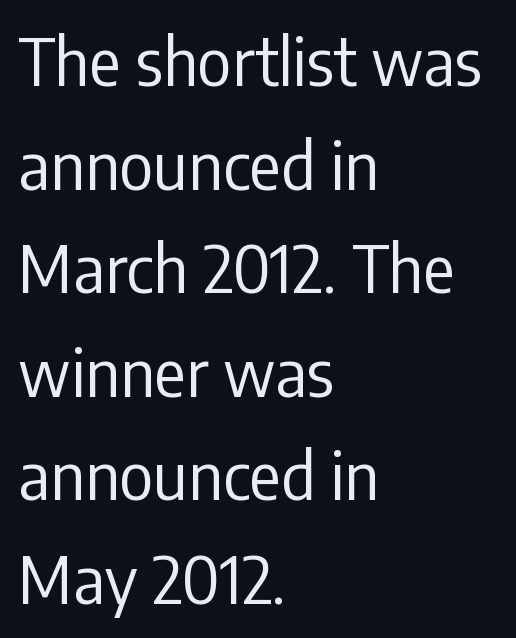
The image shows 66 px regular-weight, condensed sans-serif type, upright; set left-aligned, normal line spacing (1.57x), normal letter spacing, not underlined; low stroke contrast and a medium x-height.
